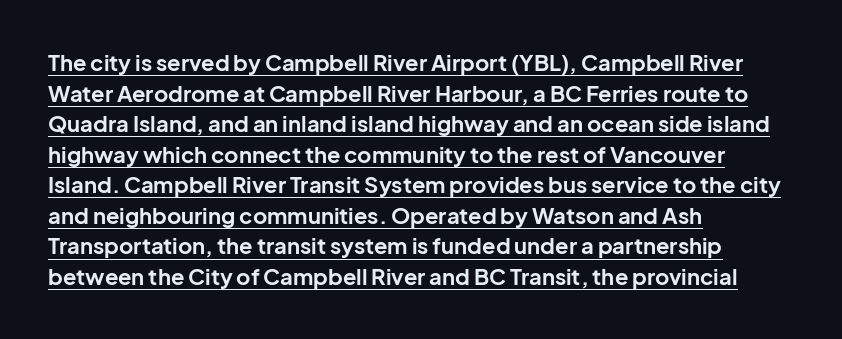
Vertical spacing — default. Does the copy run flush right? No — it runs flush left. Every word sits above its own underline. Characters remain perfectly vertical along every line.
